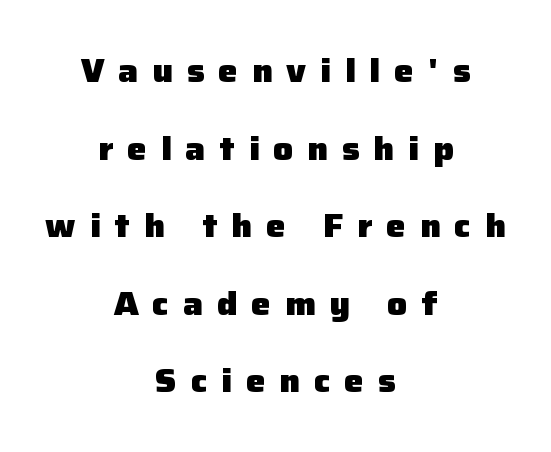
Q: Is the text bold? A: Yes.
Q: Is the text italic (slanted)? A: No, it is upright.
Q: Is the typeface a serif or a sans-serif typeface? A: Sans-serif.
Q: Is the text underlined? A: No.
Q: How is the paragraph aligned? A: Centered.
Q: Is the spacing between letters normal or unusually wide? A: Unusually wide.
Q: Is the spacing between lines tight, normal or loose? A: Loose.
Q: Width (condensed, normal, or wide)? A: Normal.
Q: Stroke contrast? A: Low.
Q: x-height? A: Medium.
Q: Monospaced? A: No.
